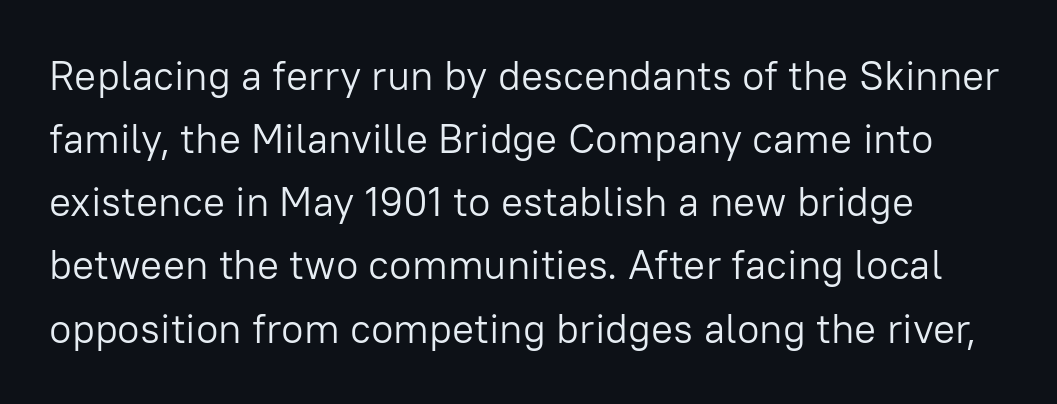
{"serif": "no", "italic": "no", "bold": "no", "weight": "light", "width": "normal", "stroke_contrast": "low", "x_height": "medium", "monospaced": "no", "underline": "no", "line_spacing": "normal", "line_spacing_ratio": 1.54, "letter_spacing": "normal", "letter_spacing_em": 0.0, "glyph_px": 41}
